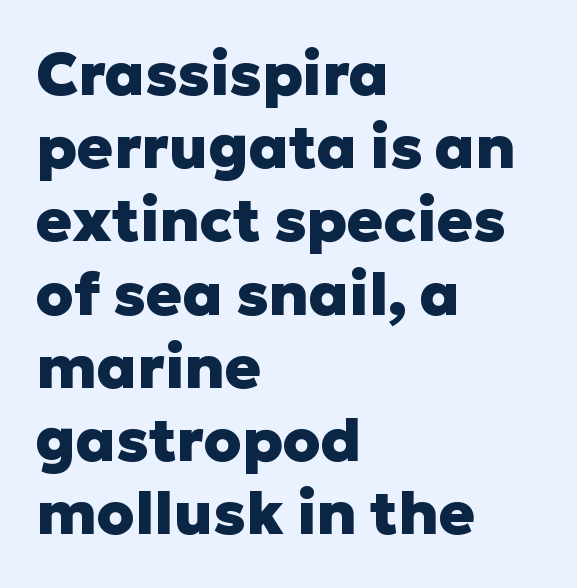
Q: Is the text bold? A: Yes.
Q: Is the text italic (slanted)? A: No, it is upright.
Q: Is the typeface a serif or a sans-serif typeface? A: Sans-serif.
Q: Is the text underlined? A: No.
Q: How is the paragraph aligned? A: Left-aligned.
Q: Is the spacing between letters normal or unusually wide? A: Normal.
Q: Width (condensed, normal, or wide)? A: Normal.
Q: Stroke contrast? A: Low.
Q: x-height? A: Medium.
Q: Monospaced? A: No.
